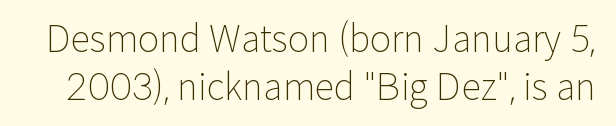
Q: Is the text bold? A: No.
Q: Is the text italic (slanted)? A: No, it is upright.
Q: Is the typeface a serif or a sans-serif typeface? A: Sans-serif.
Q: Is the text underlined? A: No.
Q: Is the spacing between letters normal or unusually wide? A: Normal.
Q: Is the spacing between lines tight, normal or loose? A: Normal.
Q: Width (condensed, normal, or wide)? A: Normal.
Q: Stroke contrast? A: Low.
Q: x-height? A: Medium.
Q: Monospaced? A: No.
